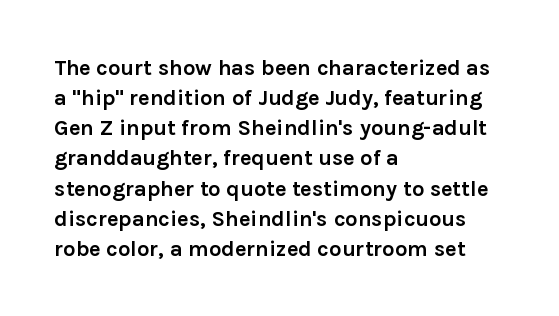
The image shows 22 px bold type, upright; set left-aligned, normal line spacing (1.37x), normal letter spacing, not underlined.
